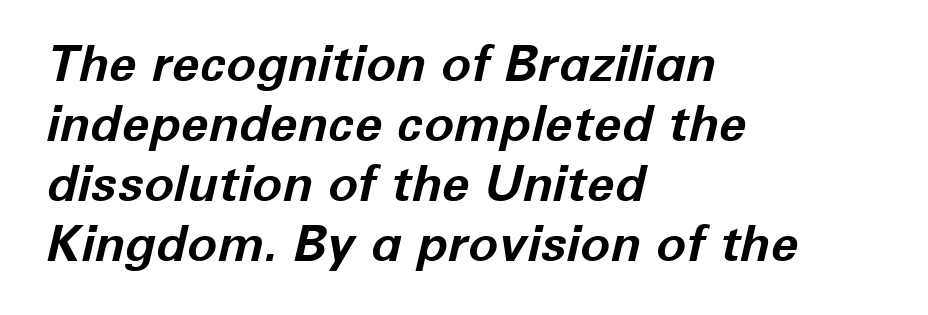
The image shows 50 px bold type, italic (leaning right); set left-aligned, line spacing 1.2x, normal letter spacing, not underlined; low stroke contrast and a medium x-height.
